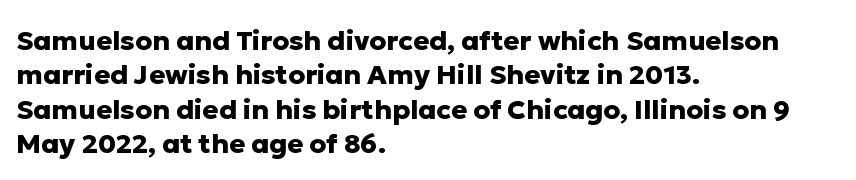
A typesetter would mark this as roman, not italic. Does the copy run flush right? No — it runs flush left. These words are printed bold, with thick strokes throughout. Successive baselines arrive at the customary interval. Caption: standard tracking, unaltered.
